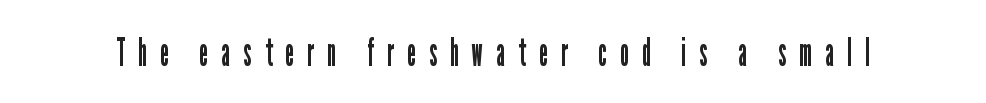
Q: Is the text bold? A: No.
Q: Is the text italic (slanted)? A: No, it is upright.
Q: Is the typeface a serif or a sans-serif typeface? A: Sans-serif.
Q: Is the text underlined? A: No.
Q: Is the spacing between letters normal or unusually wide? A: Unusually wide.
Q: Width (condensed, normal, or wide)? A: Condensed.
Q: Stroke contrast? A: Low.
Q: x-height? A: Medium.
Q: Monospaced? A: No.
